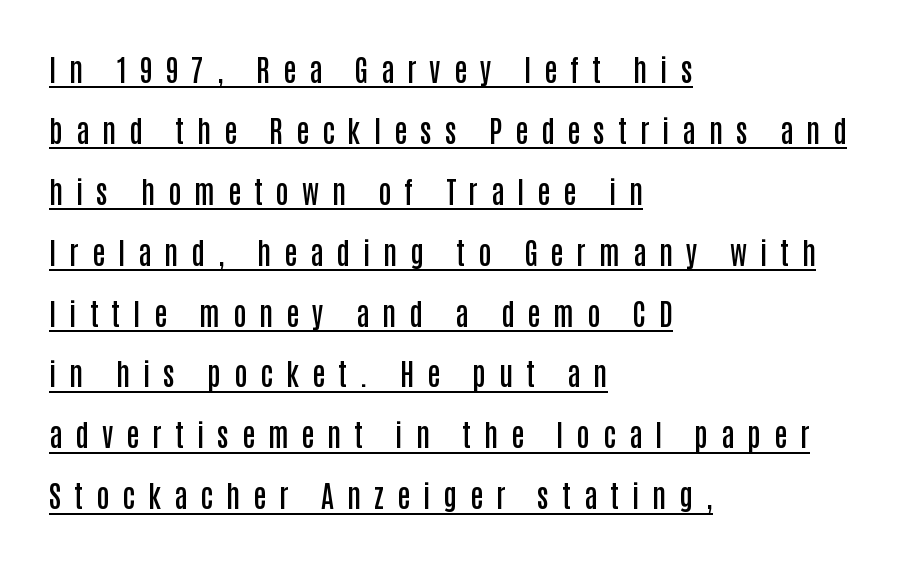
Is this a fixed-width face? No — the glyphs have proportional, varying widths. This rendering uses left alignment, leaving the right contour irregular. Rows of type keep a wide berth in the vertical direction. Substantial extra tracking has been applied to these lines. Observe the absence of serifs on each vertical stroke in this sample.
